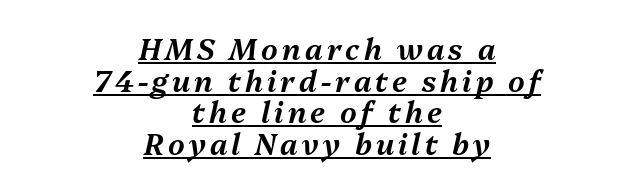
{"italic": "yes", "lean": "right", "slant_degrees": 13, "width": "normal", "stroke_contrast": "medium", "x_height": "medium", "monospaced": "no", "underline": "yes", "align": "center", "line_spacing": "tight", "line_spacing_ratio": 1.09, "glyph_px": 29}
